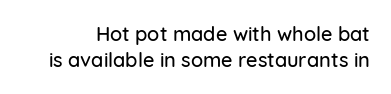
The image shows 20 px text type, upright; set normal line spacing (1.32x), normal letter spacing, not underlined.
